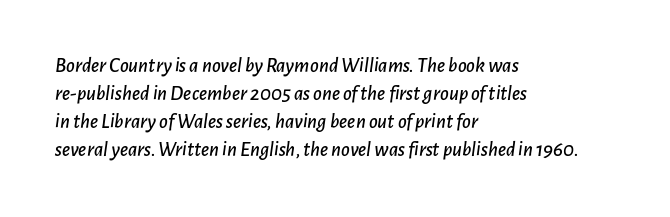
{"italic": "yes", "lean": "right", "slant_degrees": 7, "underline": "no", "align": "left", "line_spacing": "normal", "line_spacing_ratio": 1.34, "letter_spacing": "normal", "letter_spacing_em": 0.0, "glyph_px": 21}
